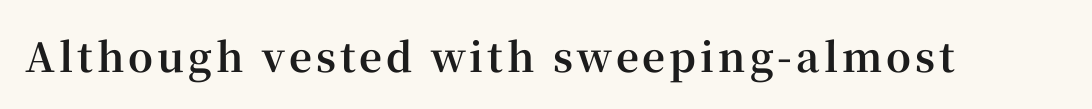
Observe the serifs anchoring each vertical stroke in this sample. Unlike italic type, these characters show no tilt at all. Proportional: the letters do not fall into vertical columns. Decoration check: the copy has no underline.
